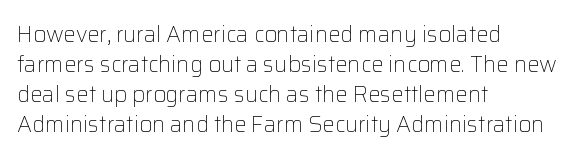
Q: Is the text bold? A: No.
Q: Is the text italic (slanted)? A: No, it is upright.
Q: Is the text underlined? A: No.
Q: How is the paragraph aligned? A: Left-aligned.
Q: Is the spacing between letters normal or unusually wide? A: Normal.
Q: Is the spacing between lines tight, normal or loose? A: Normal.
